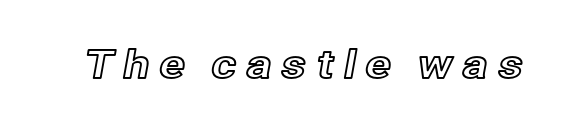
Q: Is the text italic (slanted)? A: Yes.
Q: Is the text underlined? A: No.
Q: Is the spacing between letters normal or unusually wide? A: Unusually wide.
Q: Width (condensed, normal, or wide)? A: Normal.
Q: x-height? A: Medium.
Q: Monospaced? A: No.
